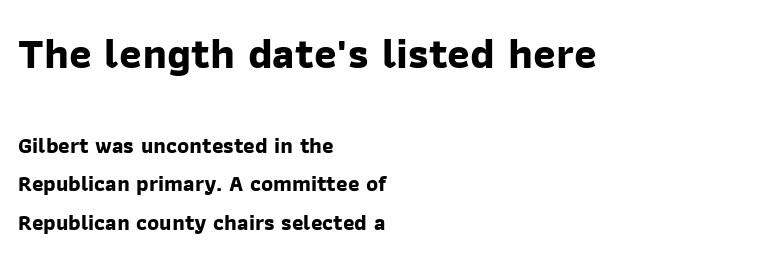
The image shows 43 px bold sans-serif type; set left-aligned, line spacing 1.74x, normal letter spacing, not underlined; the first (top) block is 1.95x larger; low stroke contrast and a medium x-height.
